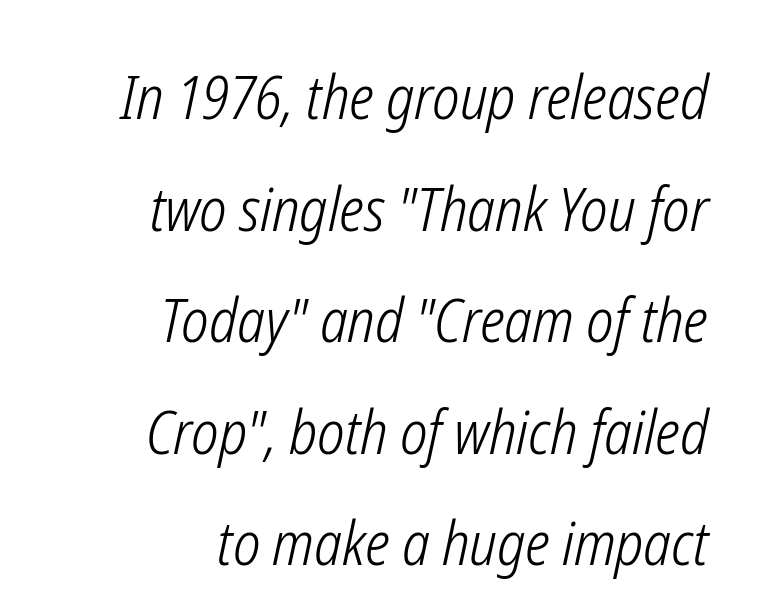
{"italic": "yes", "lean": "right", "slant_degrees": 12, "bold": "no", "weight": "light", "width": "condensed", "stroke_contrast": "low", "x_height": "medium", "monospaced": "no", "underline": "no", "align": "right", "line_spacing_ratio": 1.86, "letter_spacing": "normal", "letter_spacing_em": 0.0, "glyph_px": 60}
